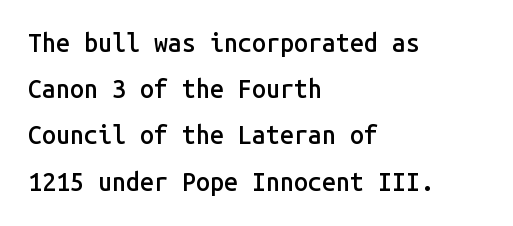
{"italic": "no", "bold": "semi", "underline": "no", "align": "left", "line_spacing_ratio": 1.85, "letter_spacing": "normal", "letter_spacing_em": 0.0, "glyph_px": 25}
